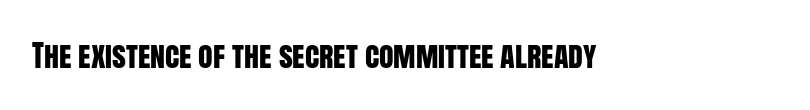
Italic: no, the glyphs are upright roman. You could not count columns in this text — the font is proportionally spaced. Between one letter and the next there's only the usual sliver of space. Type style note: lacks serifs.
